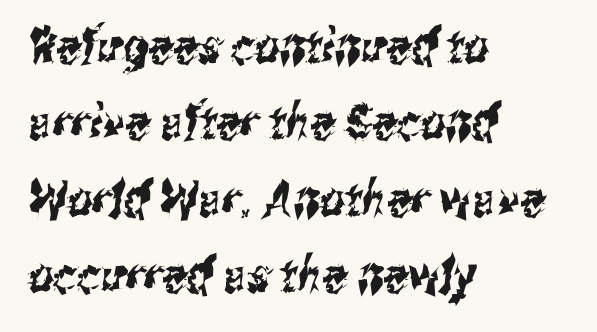
Classification — sans serif. One glance says typical: line gaps are just what's usual. Honestly, there is no underline to notice here at all. Note the varied advance widths — an 'i' is clearly narrower than an 'm'. Which margin do the lines hug? The left one — the right edge is uneven. Words appear dense and cohesive because spacing is normal.
